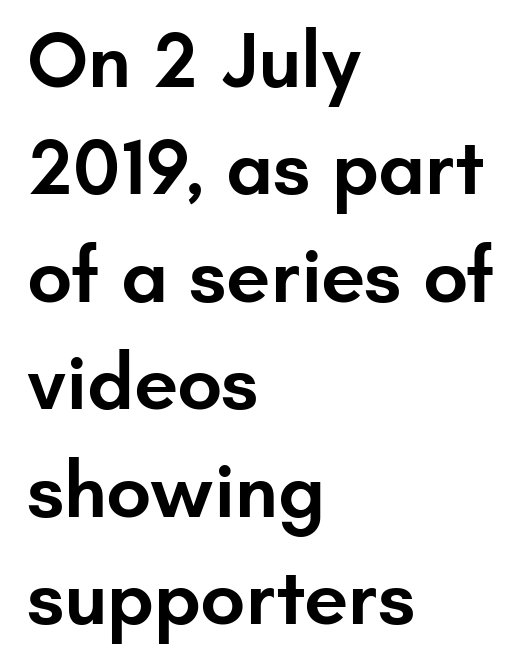
The image shows 79 px semibold sans-serif type, upright; set left-aligned, normal line spacing (1.36x), normal letter spacing, not underlined; low stroke contrast and a small x-height.
